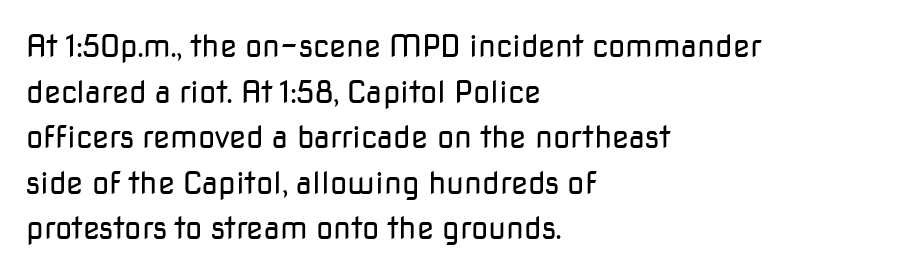
The lines sit at an ordinary, default distance from one another. Typographically, this falls in the sans-serif category. On a weight scale, this lands at 450 or below. Glyph-to-glyph distance matches everyday printed text. Beneath every word, the page is bare. Varying glyph widths throughout — classic text-font behaviour.
